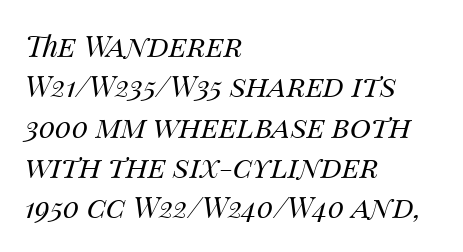
Leading: standard. Look at the tracking — it's just the regular setting, nothing added. This sample has the flowing, uneven cadence of proportional lettering. Stroke thickness stays within the range of a standard reading face or lighter. Type without underlining.
